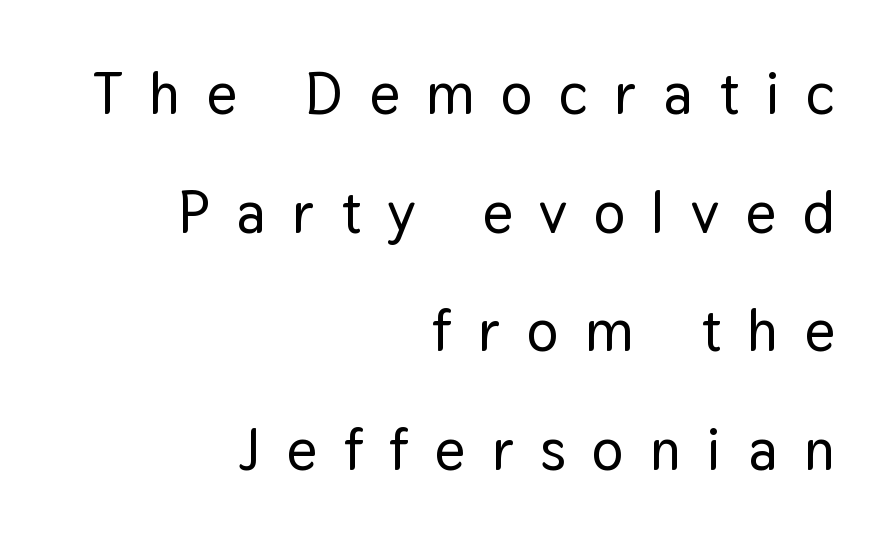
{"serif": "no", "italic": "no", "width": "normal", "stroke_contrast": "low", "x_height": "medium", "monospaced": "no", "underline": "no", "align": "right", "line_spacing": "loose", "line_spacing_ratio": 2.01, "letter_spacing": "wide", "letter_spacing_em": 0.45, "glyph_px": 59}
